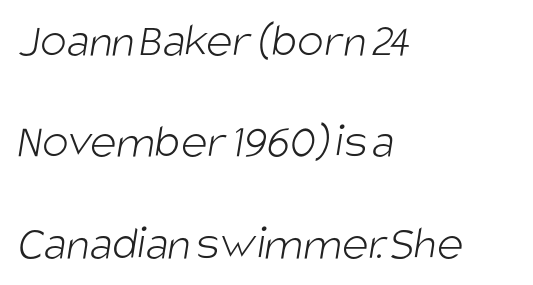
Decoration check: the copy has no underline. Does the copy run flush right? No — it runs flush left. Is the type heavy? It reads as light-to-regular instead. Is this a fixed-width face? No — the glyphs have proportional, varying widths. A typesetter would call this zero additional tracking.
